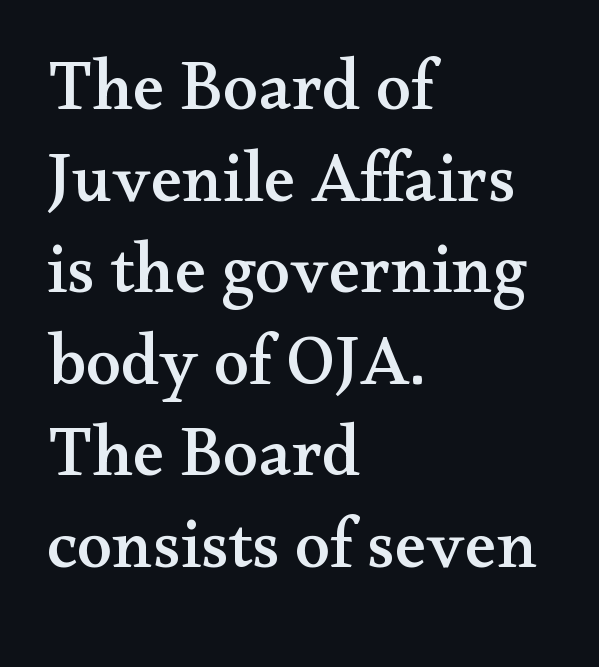
The image shows 71 px wide serif type, upright; set left-aligned, normal line spacing (1.29x), normal letter spacing, not underlined; medium stroke contrast and a small x-height.
